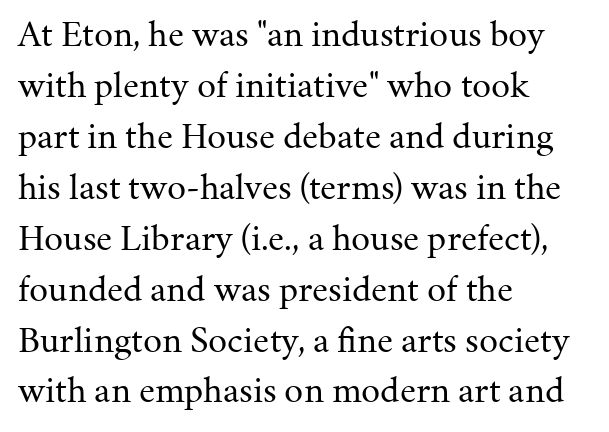
Q: Is the text bold? A: No.
Q: Is the text italic (slanted)? A: No, it is upright.
Q: Is the typeface a serif or a sans-serif typeface? A: Serif.
Q: Is the text underlined? A: No.
Q: How is the paragraph aligned? A: Left-aligned.
Q: Is the spacing between letters normal or unusually wide? A: Normal.
Q: Is the spacing between lines tight, normal or loose? A: Normal.
Q: Width (condensed, normal, or wide)? A: Normal.
Q: Stroke contrast? A: Medium.
Q: x-height? A: Medium.
Q: Monospaced? A: No.
